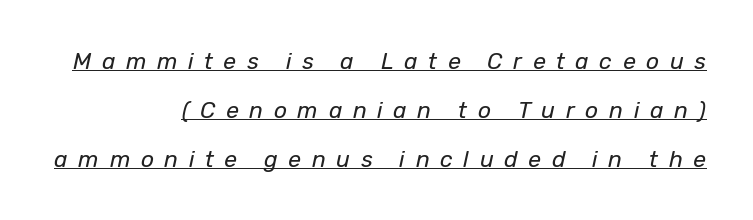
{"italic": "yes", "lean": "right", "slant_degrees": 12, "bold": "no", "underline": "yes", "align": "right", "line_spacing": "loose", "line_spacing_ratio": 2.13, "letter_spacing": "wide", "letter_spacing_em": 0.46, "glyph_px": 23}
